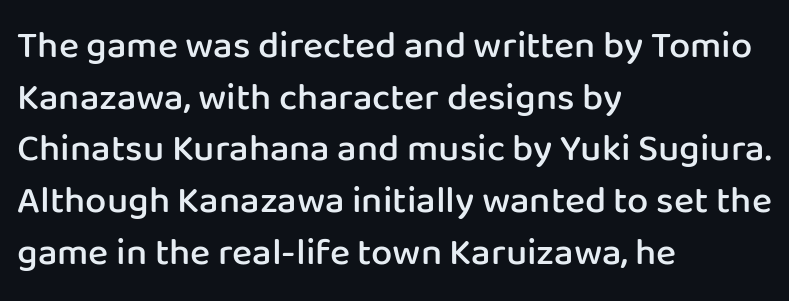
Q: Is the text bold? A: Semi-bold.
Q: Is the text italic (slanted)? A: No, it is upright.
Q: Is the typeface a serif or a sans-serif typeface? A: Sans-serif.
Q: Is the text underlined? A: No.
Q: How is the paragraph aligned? A: Left-aligned.
Q: Is the spacing between letters normal or unusually wide? A: Normal.
Q: Is the spacing between lines tight, normal or loose? A: Normal.
Q: Width (condensed, normal, or wide)? A: Normal.
Q: Stroke contrast? A: Low.
Q: x-height? A: Medium.
Q: Monospaced? A: No.
